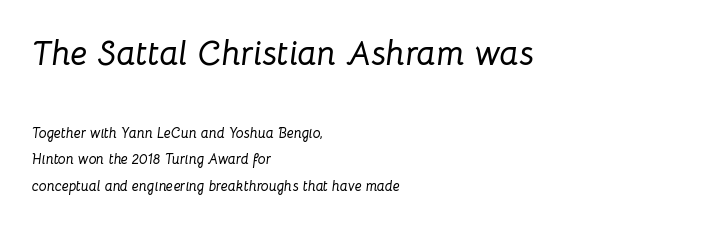
Q: Is the text italic (slanted)? A: Yes, it leans right by about 8 degrees.
Q: Is the text underlined? A: No.
Q: How is the paragraph aligned? A: Left-aligned.
Q: Is the spacing between letters normal or unusually wide? A: Normal.
Q: Is the spacing between lines tight, normal or loose? A: Loose.
Q: Which block of text is set in a larger size, the first (top) or the second (bottom)? A: The first (top) one.
Q: Width (condensed, normal, or wide)? A: Normal.
Q: Stroke contrast? A: Low.
Q: x-height? A: Medium.
Q: Monospaced? A: No.
